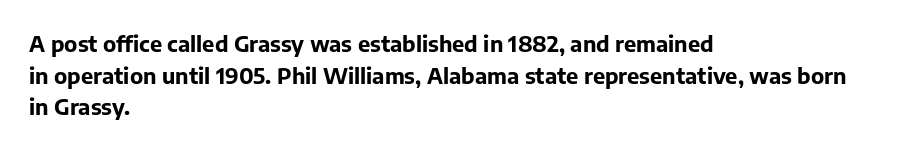
Beneath every word, the page is bare. Successive baselines arrive at the customary interval. It's the straight-up-and-down kind of type. Which margin do the lines hug? The left one — the right edge is uneven. Thick stems and heavy bowls — unmistakably bold.
